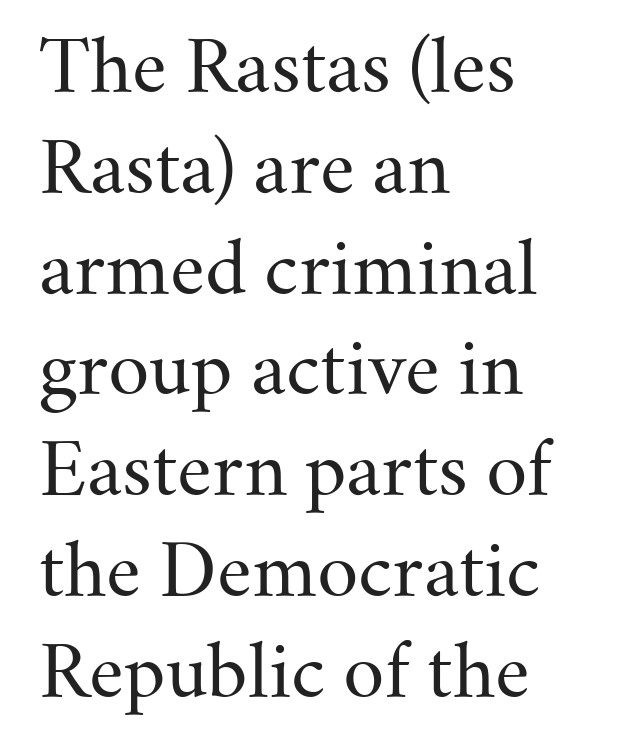
These lines are rendered in a variable-pitch font. This sample uses a serif face. The axis of the letterforms is exactly vertical. Nobody drew a line under any word here. The tracking reads as untouched default to a designer's eye. Vertical stems look standard width or narrower in stroke.
